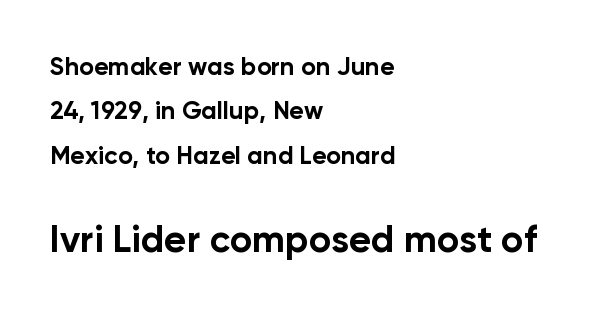
{"serif": "no", "italic": "no", "bold": "yes", "weight": "bold", "width": "normal", "stroke_contrast": "low", "x_height": "medium", "monospaced": "no", "underline": "no", "align": "left", "line_spacing_ratio": 1.78, "letter_spacing": "normal", "letter_spacing_em": 0.0, "larger_block": "second", "size_ratio": 1.52, "glyph_px": 38}
